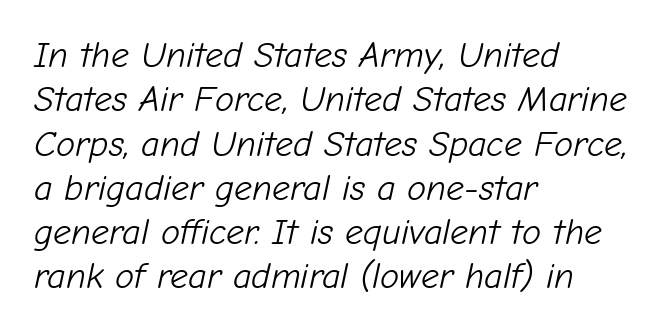
Is this a fixed-width face? No — the glyphs have proportional, varying widths. The whole block is typeset with a tilt. No letter is thick-stroked: the sample isn't bold. Glance below the letters and you will spot only blank space. This rendering leaves character spacing at its baseline value.
